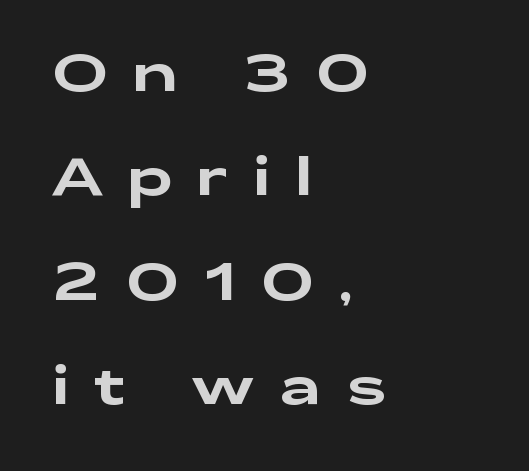
A typesetter would call this proportional, since set widths differ per character. The rendering anchors every line to the left-hand side. The designer dialed line spacing up above the default. Display-style spreading of the glyphs; the letterfit is very open. Italic? Not at all — the glyphs are vertical.
